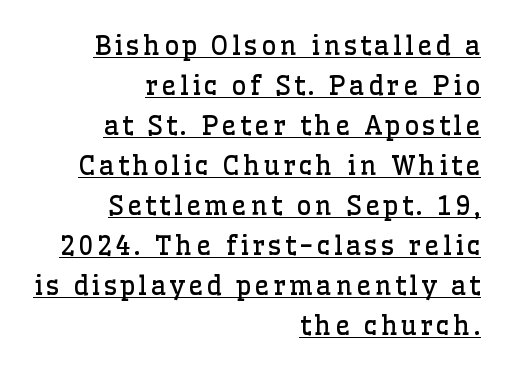
The image shows 26 px text type, upright; set right-aligned, normal line spacing (1.54x), underlined.
